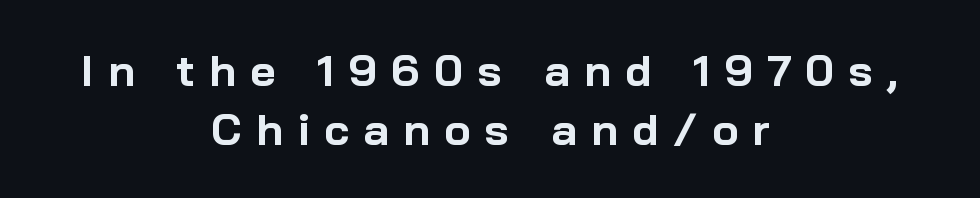
Q: Is the text bold? A: Yes.
Q: Is the text italic (slanted)? A: No, it is upright.
Q: Is the typeface a serif or a sans-serif typeface? A: Sans-serif.
Q: Is the text underlined? A: No.
Q: How is the paragraph aligned? A: Centered.
Q: Is the spacing between letters normal or unusually wide? A: Unusually wide.
Q: Is the spacing between lines tight, normal or loose? A: Normal.
Q: Width (condensed, normal, or wide)? A: Normal.
Q: Stroke contrast? A: Low.
Q: x-height? A: Medium.
Q: Monospaced? A: No.
